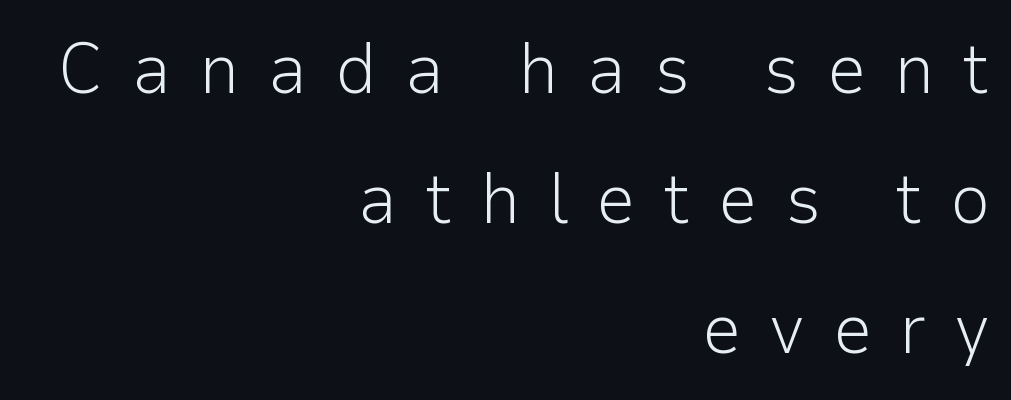
Q: Is the text bold? A: No.
Q: Is the text italic (slanted)? A: No, it is upright.
Q: Is the typeface a serif or a sans-serif typeface? A: Sans-serif.
Q: Is the text underlined? A: No.
Q: How is the paragraph aligned? A: Right-aligned.
Q: Is the spacing between letters normal or unusually wide? A: Unusually wide.
Q: Width (condensed, normal, or wide)? A: Normal.
Q: Stroke contrast? A: Low.
Q: x-height? A: Medium.
Q: Monospaced? A: No.
